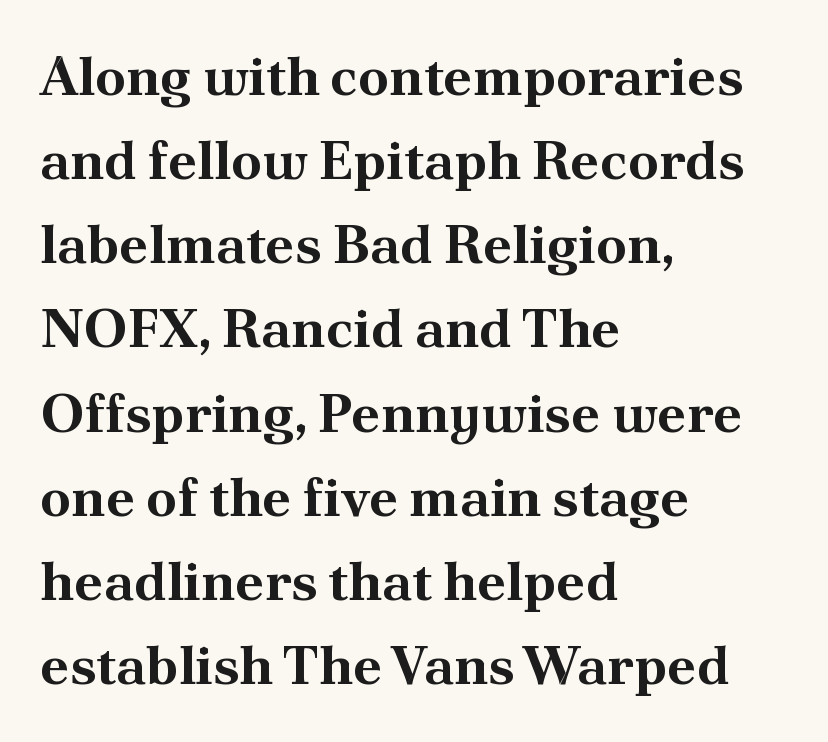
Q: Is the text bold? A: Yes.
Q: Is the text italic (slanted)? A: No, it is upright.
Q: Is the typeface a serif or a sans-serif typeface? A: Serif.
Q: Is the text underlined? A: No.
Q: How is the paragraph aligned? A: Left-aligned.
Q: Is the spacing between letters normal or unusually wide? A: Normal.
Q: Is the spacing between lines tight, normal or loose? A: Normal.
Q: Width (condensed, normal, or wide)? A: Normal.
Q: Stroke contrast? A: Medium.
Q: x-height? A: Small.
Q: Monospaced? A: No.
